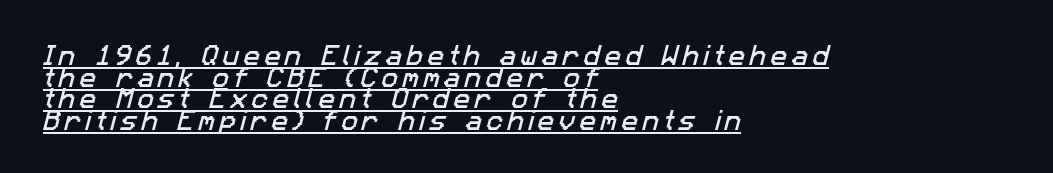
Q: Is the text underlined? A: Yes.
Q: How is the paragraph aligned? A: Left-aligned.
Q: Is the spacing between letters normal or unusually wide? A: Unusually wide.
Q: Is the spacing between lines tight, normal or loose? A: Tight.
